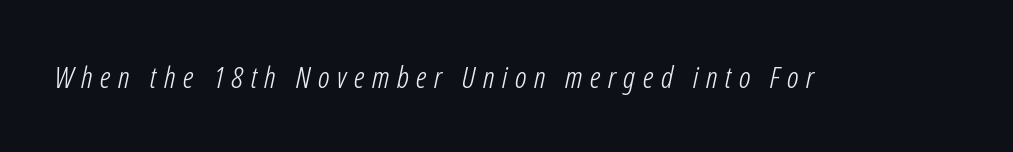
Q: Is the text bold? A: No.
Q: Is the text italic (slanted)? A: Yes, it leans right by about 12 degrees.
Q: Is the text underlined? A: No.
Q: Is the spacing between letters normal or unusually wide? A: Unusually wide.
Q: Width (condensed, normal, or wide)? A: Condensed.
Q: Stroke contrast? A: Low.
Q: x-height? A: Medium.
Q: Monospaced? A: No.
